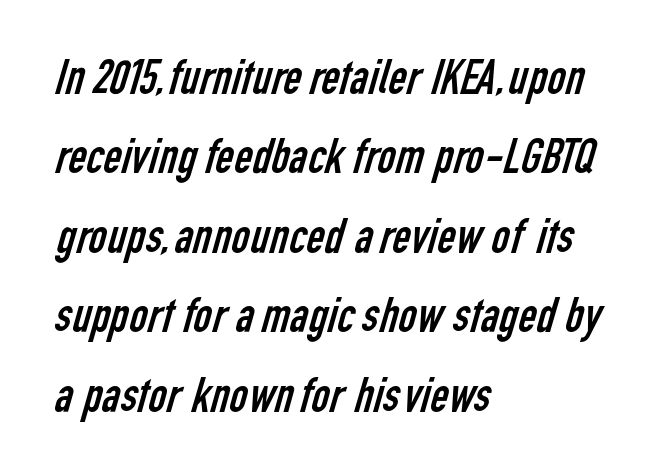
The image shows 50 px regular-weight, condensed sans-serif type; set left-aligned, normal line spacing (1.59x), normal letter spacing, not underlined; low stroke contrast and a medium x-height.
